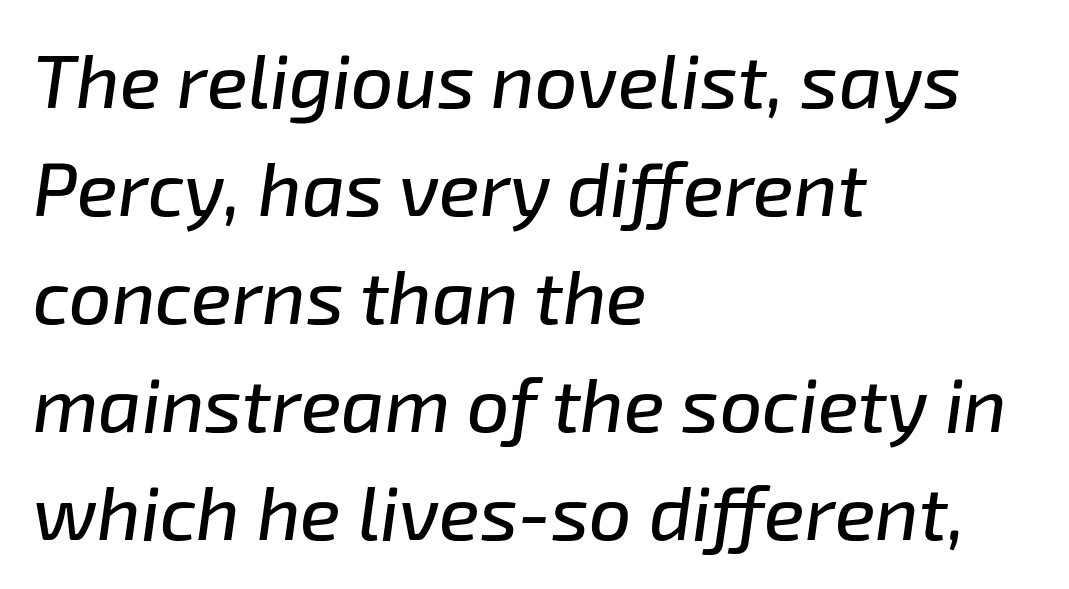
Q: Is the text italic (slanted)? A: Yes, it leans right by about 8 degrees.
Q: Is the text underlined? A: No.
Q: How is the paragraph aligned? A: Left-aligned.
Q: Is the spacing between letters normal or unusually wide? A: Normal.
Q: Is the spacing between lines tight, normal or loose? A: Normal.
Q: Width (condensed, normal, or wide)? A: Normal.
Q: Stroke contrast? A: Low.
Q: x-height? A: Medium.
Q: Monospaced? A: No.
